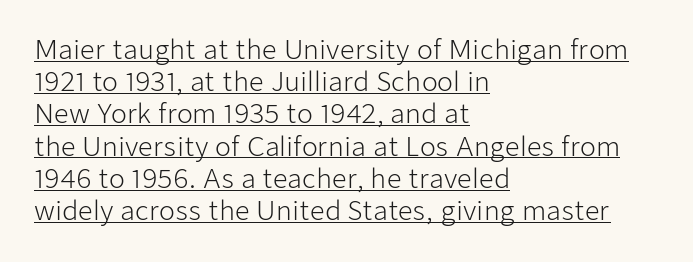
The image shows 26 px text type, upright; set left-aligned, line spacing 1.24x, normal letter spacing, underlined.
